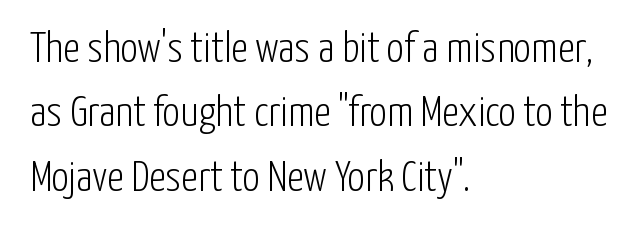
{"serif": "no", "italic": "no", "bold": "no", "weight": "light", "width": "condensed", "stroke_contrast": "low", "x_height": "medium", "monospaced": "no", "underline": "no", "align": "left", "line_spacing": "normal", "line_spacing_ratio": 1.5, "letter_spacing": "normal", "letter_spacing_em": 0.0, "glyph_px": 43}
